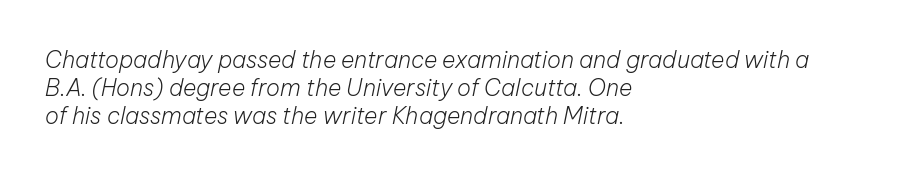
The image shows 23 px text type, italic (leaning right); set left-aligned, line spacing 1.22x, normal letter spacing, not underlined.
